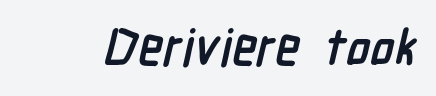
Q: Is the text bold? A: Yes.
Q: Is the typeface a serif or a sans-serif typeface? A: Sans-serif.
Q: Is the text underlined? A: No.
Q: Is the spacing between letters normal or unusually wide? A: Normal.
Q: Width (condensed, normal, or wide)? A: Condensed.
Q: Stroke contrast? A: Low.
Q: x-height? A: Medium.
Q: Monospaced? A: No.
